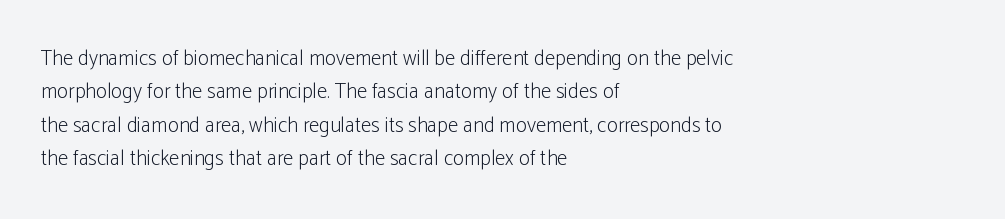
The image shows 21 px text type, upright; set left-aligned, normal line spacing (1.59x), normal letter spacing, not underlined.
